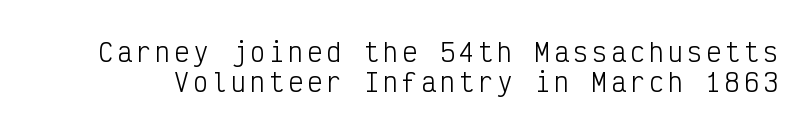
The image shows 25 px text type, upright; set line spacing 1.22x, not underlined.
